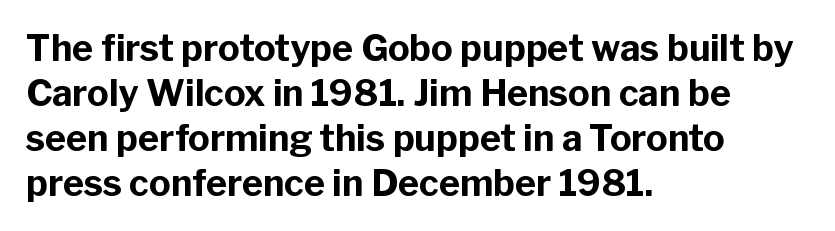
Q: Is the text bold? A: Yes.
Q: Is the text italic (slanted)? A: No, it is upright.
Q: Is the typeface a serif or a sans-serif typeface? A: Sans-serif.
Q: Is the text underlined? A: No.
Q: How is the paragraph aligned? A: Left-aligned.
Q: Is the spacing between letters normal or unusually wide? A: Normal.
Q: Is the spacing between lines tight, normal or loose? A: Normal.
Q: Width (condensed, normal, or wide)? A: Normal.
Q: Stroke contrast? A: Low.
Q: x-height? A: Medium.
Q: Monospaced? A: No.
